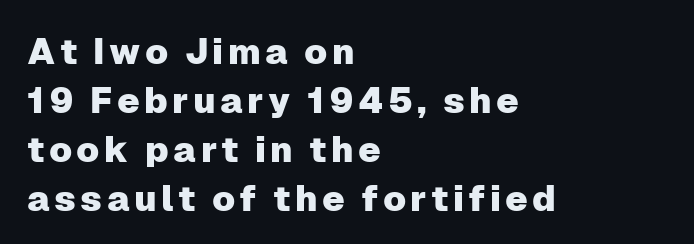
{"serif": "no", "italic": "no", "width": "normal", "stroke_contrast": "low", "x_height": "medium", "monospaced": "no", "underline": "no", "align": "left", "line_spacing": "normal", "line_spacing_ratio": 1.36, "glyph_px": 36}
